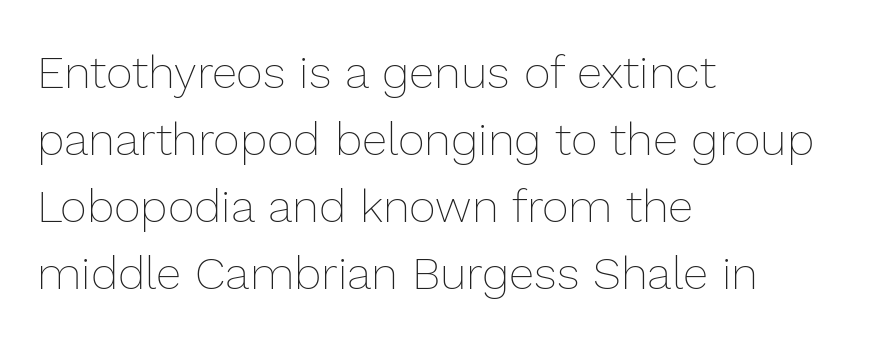
Q: Is the text bold? A: No.
Q: Is the text italic (slanted)? A: No, it is upright.
Q: Is the text underlined? A: No.
Q: How is the paragraph aligned? A: Left-aligned.
Q: Is the spacing between letters normal or unusually wide? A: Normal.
Q: Is the spacing between lines tight, normal or loose? A: Normal.
Q: Width (condensed, normal, or wide)? A: Normal.
Q: x-height? A: Medium.
Q: Monospaced? A: No.
